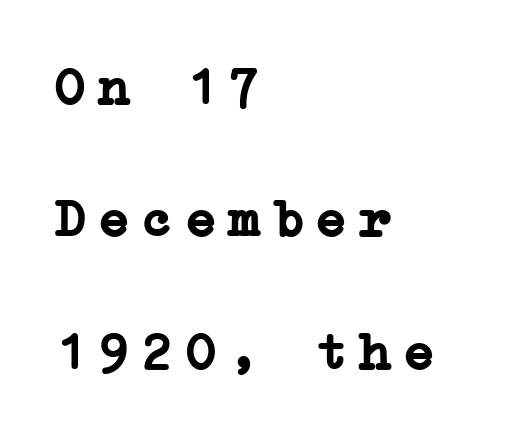
{"serif": "yes", "italic": "no", "bold": "yes", "weight": "semibold", "width": "normal", "stroke_contrast": "low", "x_height": "medium", "underline": "no", "align": "left", "line_spacing": "loose", "line_spacing_ratio": 2.5, "letter_spacing": "wide", "letter_spacing_em": 0.22, "glyph_px": 53}
